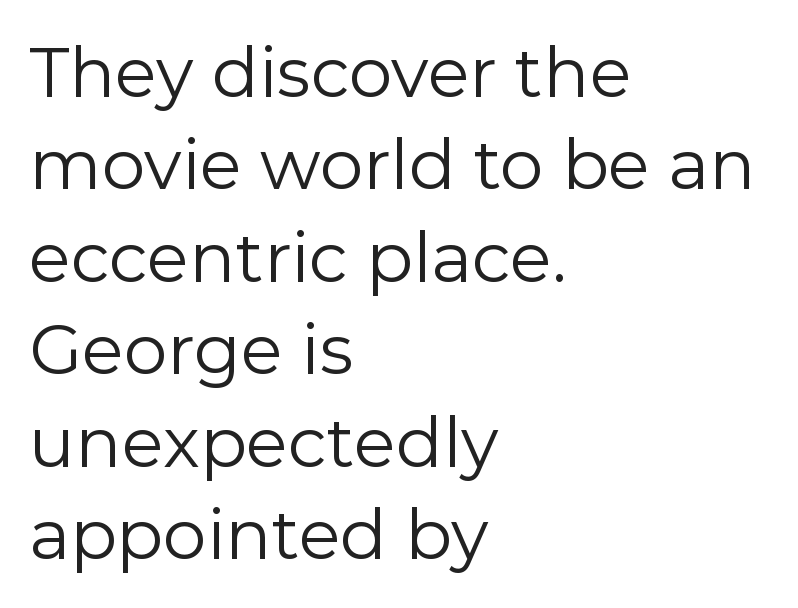
{"serif": "no", "italic": "no", "bold": "no", "weight": "regular", "width": "normal", "stroke_contrast": "low", "x_height": "medium", "monospaced": "no", "underline": "no", "align": "left", "line_spacing": "normal", "line_spacing_ratio": 1.34, "letter_spacing": "normal", "letter_spacing_em": 0.0, "glyph_px": 69}
